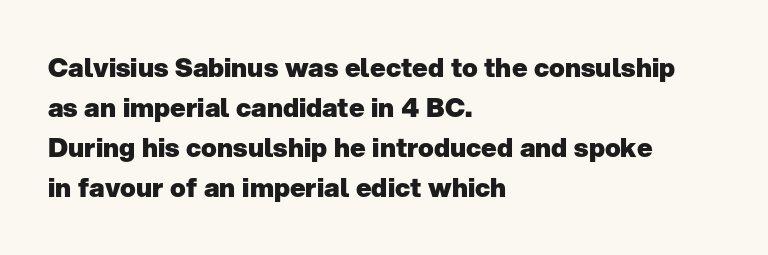
The letterforms sit shoulder to shoulder at normal distance. If you measured baseline to baseline, you'd find a middling distance. The specimen omits any rule beneath the text block's lines. These lines stack with their left ends in a neat column.
